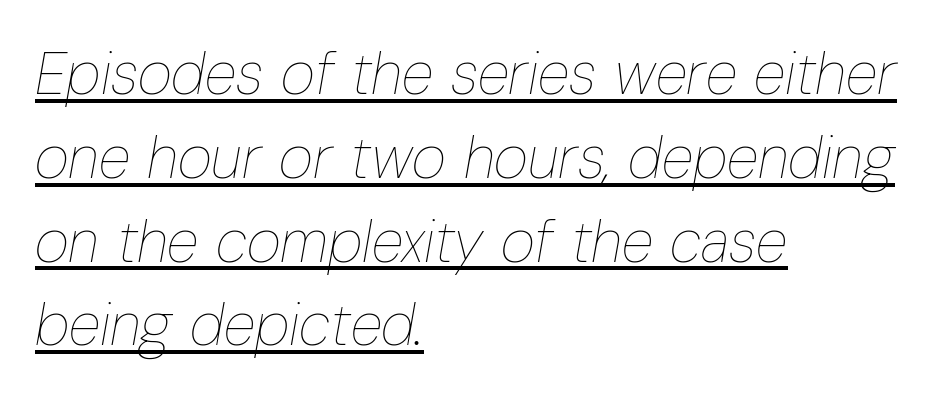
Q: Is the text bold? A: No.
Q: Is the text italic (slanted)? A: Yes, it leans right by about 10 degrees.
Q: Is the text underlined? A: Yes.
Q: How is the paragraph aligned? A: Left-aligned.
Q: Is the spacing between letters normal or unusually wide? A: Normal.
Q: Is the spacing between lines tight, normal or loose? A: Normal.
Q: Width (condensed, normal, or wide)? A: Condensed.
Q: Stroke contrast? A: Low.
Q: x-height? A: Medium.
Q: Monospaced? A: No.
